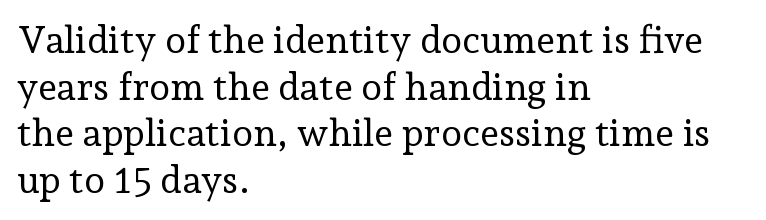
Q: Is the text bold? A: No.
Q: Is the text italic (slanted)? A: No, it is upright.
Q: Is the typeface a serif or a sans-serif typeface? A: Serif.
Q: Is the text underlined? A: No.
Q: How is the paragraph aligned? A: Left-aligned.
Q: Is the spacing between letters normal or unusually wide? A: Normal.
Q: Width (condensed, normal, or wide)? A: Normal.
Q: Stroke contrast? A: Low.
Q: x-height? A: Medium.
Q: Monospaced? A: No.
